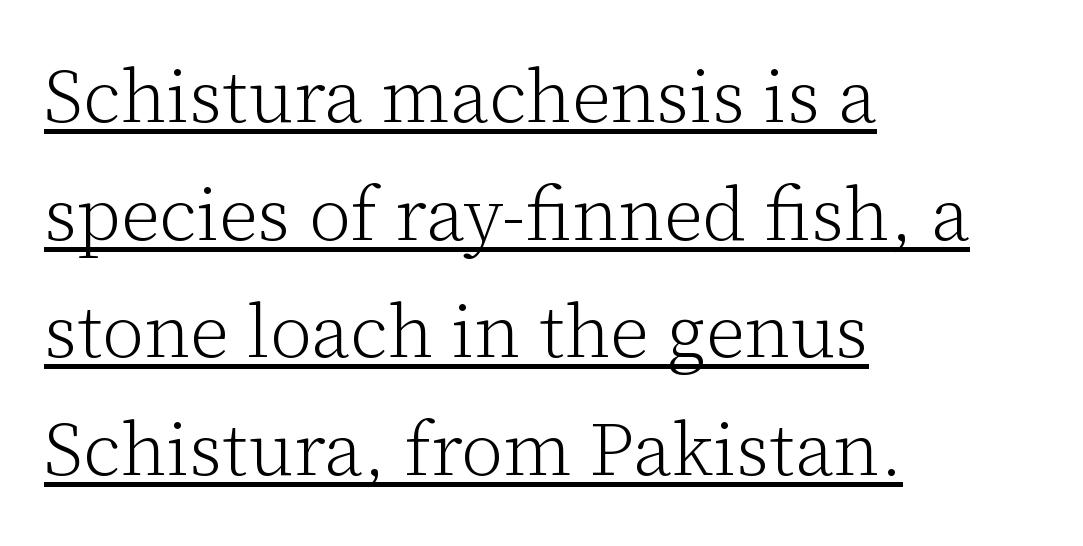
Q: Is the text bold? A: No.
Q: Is the text italic (slanted)? A: No, it is upright.
Q: Is the typeface a serif or a sans-serif typeface? A: Serif.
Q: Is the text underlined? A: Yes.
Q: How is the paragraph aligned? A: Left-aligned.
Q: Is the spacing between letters normal or unusually wide? A: Normal.
Q: Is the spacing between lines tight, normal or loose? A: Normal.
Q: Width (condensed, normal, or wide)? A: Normal.
Q: Stroke contrast? A: Low.
Q: x-height? A: Medium.
Q: Monospaced? A: No.
